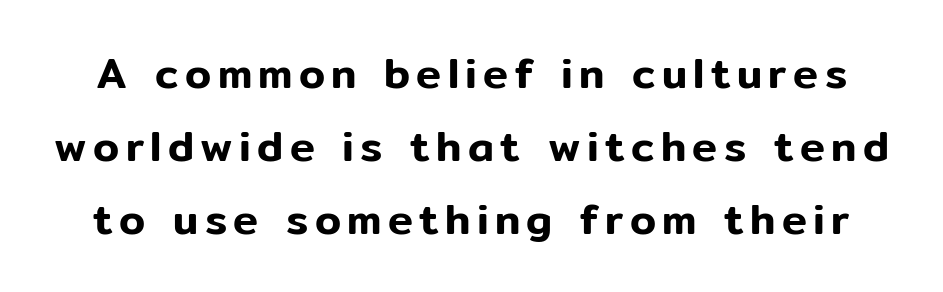
{"serif": "no", "italic": "no", "width": "normal", "stroke_contrast": "low", "x_height": "medium", "monospaced": "no", "underline": "no", "line_spacing_ratio": 1.74, "glyph_px": 42}
